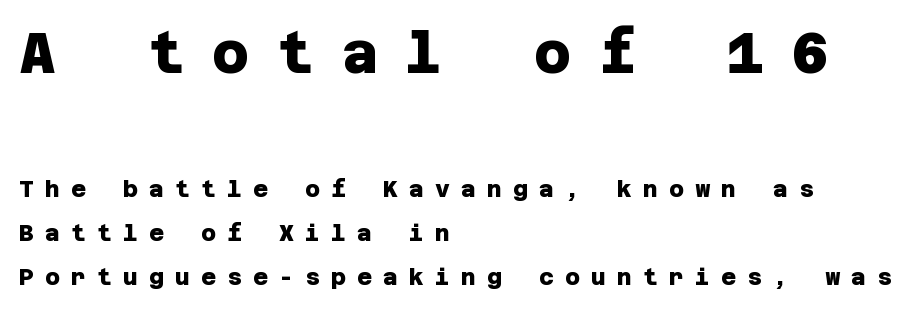
Only glyphs here, with clear space below each row. Layout note: lines flush left. Typographically, this falls in the sans-serif category. You'd pick this weight for a headline — it's a proper bold. Regarding leading, the lines here are spaced well apart.
